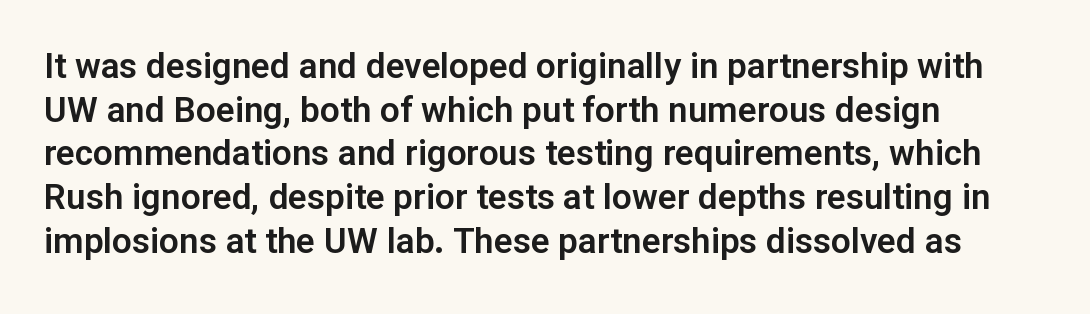
{"serif": "no", "italic": "no", "width": "normal", "stroke_contrast": "low", "x_height": "medium", "monospaced": "no", "underline": "no", "align": "left", "line_spacing": "normal", "line_spacing_ratio": 1.25, "letter_spacing": "normal", "letter_spacing_em": 0.0, "glyph_px": 35}
